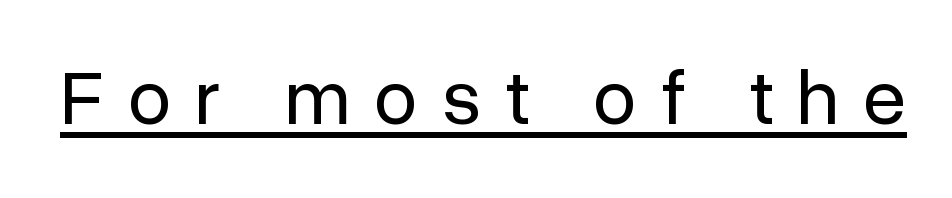
Q: Is the text bold? A: No.
Q: Is the text italic (slanted)? A: No, it is upright.
Q: Is the typeface a serif or a sans-serif typeface? A: Sans-serif.
Q: Is the text underlined? A: Yes.
Q: Is the spacing between letters normal or unusually wide? A: Unusually wide.
Q: Width (condensed, normal, or wide)? A: Normal.
Q: Stroke contrast? A: Low.
Q: x-height? A: Medium.
Q: Monospaced? A: No.
